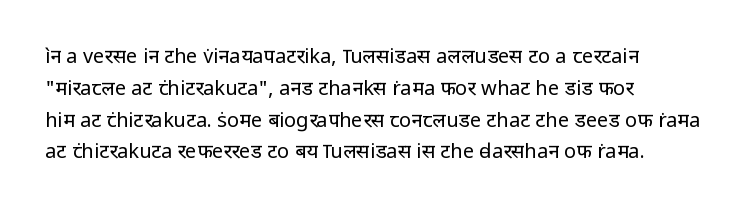
{"italic": "no", "bold": "no", "underline": "no", "align": "left", "line_spacing": "normal", "line_spacing_ratio": 1.59, "letter_spacing": "normal", "letter_spacing_em": 0.0, "glyph_px": 20}
